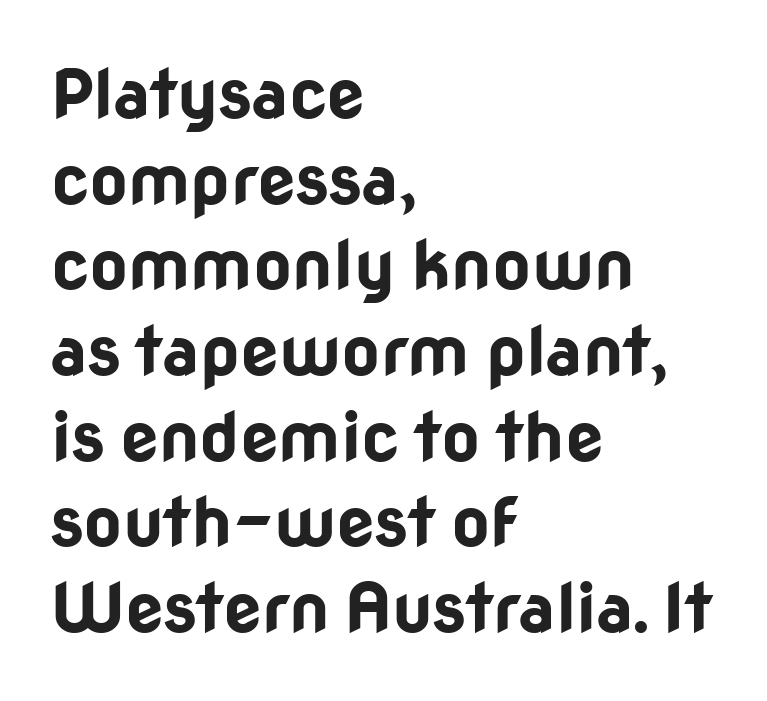
The image shows 68 px bold sans-serif type, upright; set left-aligned, normal line spacing (1.26x), normal letter spacing, not underlined; low stroke contrast and a medium x-height.
